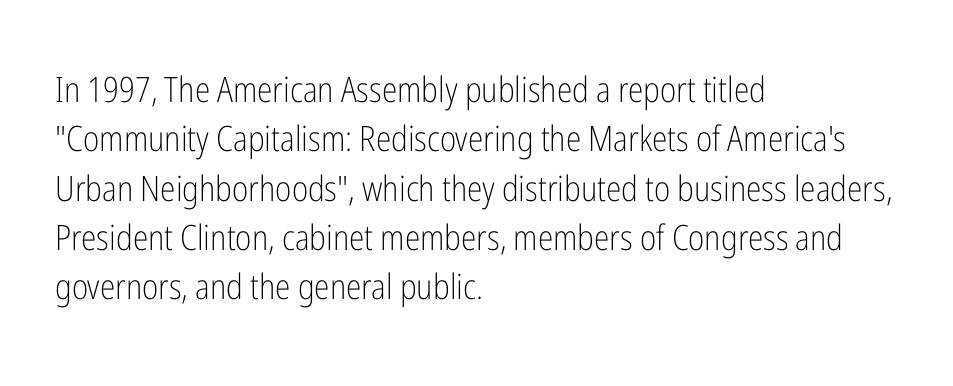
Q: Is the text bold? A: No.
Q: Is the text italic (slanted)? A: No, it is upright.
Q: Is the typeface a serif or a sans-serif typeface? A: Sans-serif.
Q: Is the text underlined? A: No.
Q: How is the paragraph aligned? A: Left-aligned.
Q: Is the spacing between letters normal or unusually wide? A: Normal.
Q: Is the spacing between lines tight, normal or loose? A: Normal.
Q: Width (condensed, normal, or wide)? A: Condensed.
Q: Stroke contrast? A: Low.
Q: x-height? A: Medium.
Q: Monospaced? A: No.
